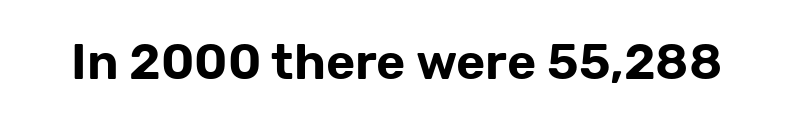
The image shows 50 px sans-serif type, upright; set normal letter spacing, not underlined; low stroke contrast and a medium x-height.
